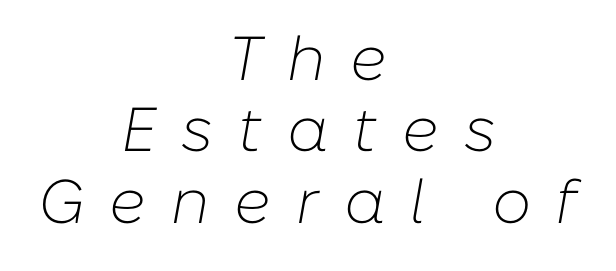
The image shows 62 px light type, italic (leaning right); set centered, tight line spacing (1.15x), unusually wide letter spacing (+0.4 em), not underlined; low stroke contrast and a medium x-height.
